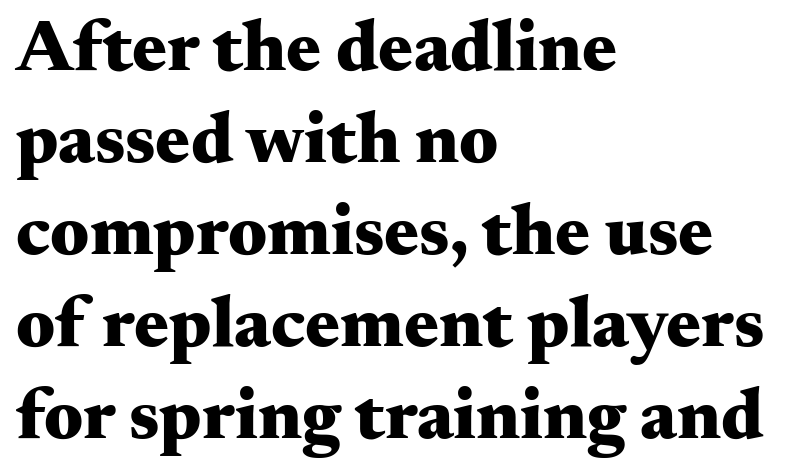
{"serif": "yes", "italic": "no", "bold": "yes", "weight": "heavy", "width": "wide", "stroke_contrast": "medium", "x_height": "small", "monospaced": "no", "underline": "no", "align": "left", "line_spacing": "normal", "line_spacing_ratio": 1.26, "letter_spacing": "normal", "letter_spacing_em": 0.0, "glyph_px": 73}
